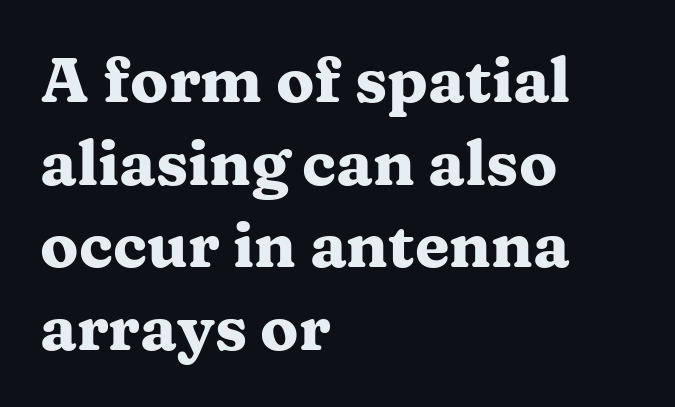
You can tell from the footed stems that serif type was used. Compared with typical paragraphs, the rows here are spaced about the same. The typography opts for an upright posture over an oblique one. Is this a fixed-width face? No — the glyphs have proportional, varying widths. The letters are bold, with thick, heavy strokes.
